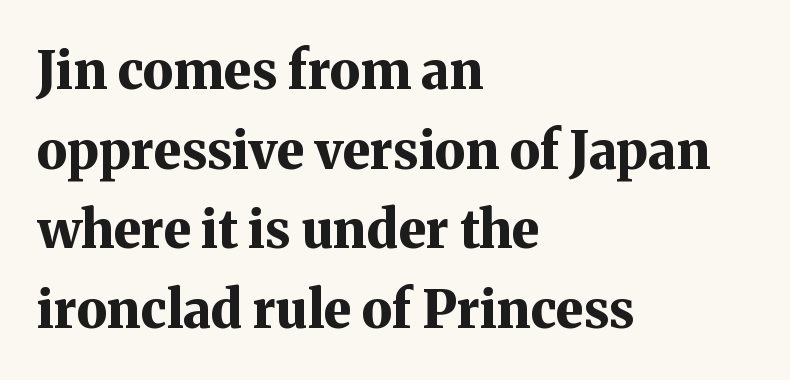
The image shows 52 px bold serif type, upright; set left-aligned, normal line spacing (1.53x), normal letter spacing, not underlined; medium stroke contrast and a medium x-height.
